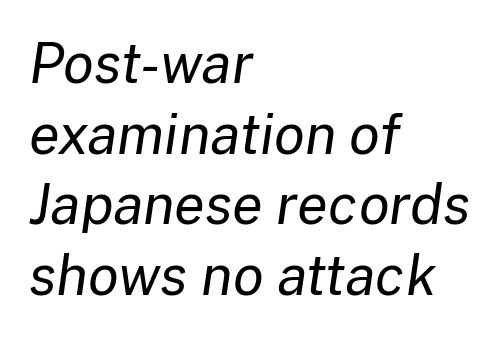
The image shows 56 px regular-weight type, italic (leaning right); set left-aligned, normal line spacing (1.26x), normal letter spacing, not underlined; low stroke contrast and a medium x-height.
